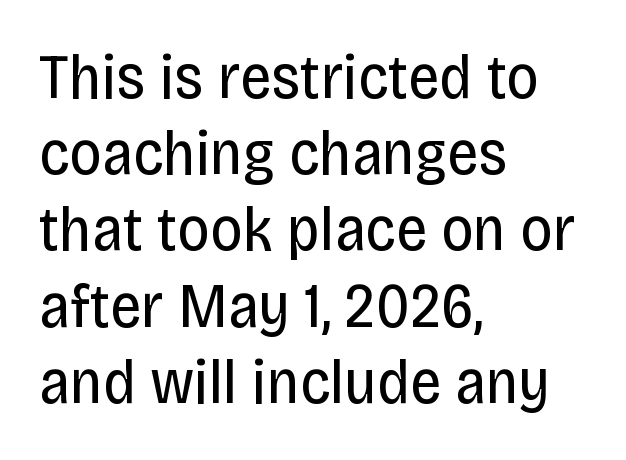
Q: Is the text bold? A: No.
Q: Is the text italic (slanted)? A: No, it is upright.
Q: Is the typeface a serif or a sans-serif typeface? A: Sans-serif.
Q: Is the text underlined? A: No.
Q: How is the paragraph aligned? A: Left-aligned.
Q: Is the spacing between letters normal or unusually wide? A: Normal.
Q: Width (condensed, normal, or wide)? A: Condensed.
Q: Stroke contrast? A: Low.
Q: x-height? A: Large.
Q: Monospaced? A: No.
